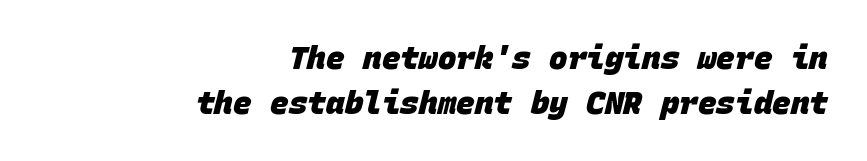
{"serif": "no", "bold": "yes", "weight": "heavy", "width": "normal", "stroke_contrast": "low", "x_height": "large", "monospaced": "yes", "underline": "no", "align": "right", "line_spacing": "normal", "line_spacing_ratio": 1.44, "letter_spacing": "normal", "letter_spacing_em": 0.0, "glyph_px": 31}
